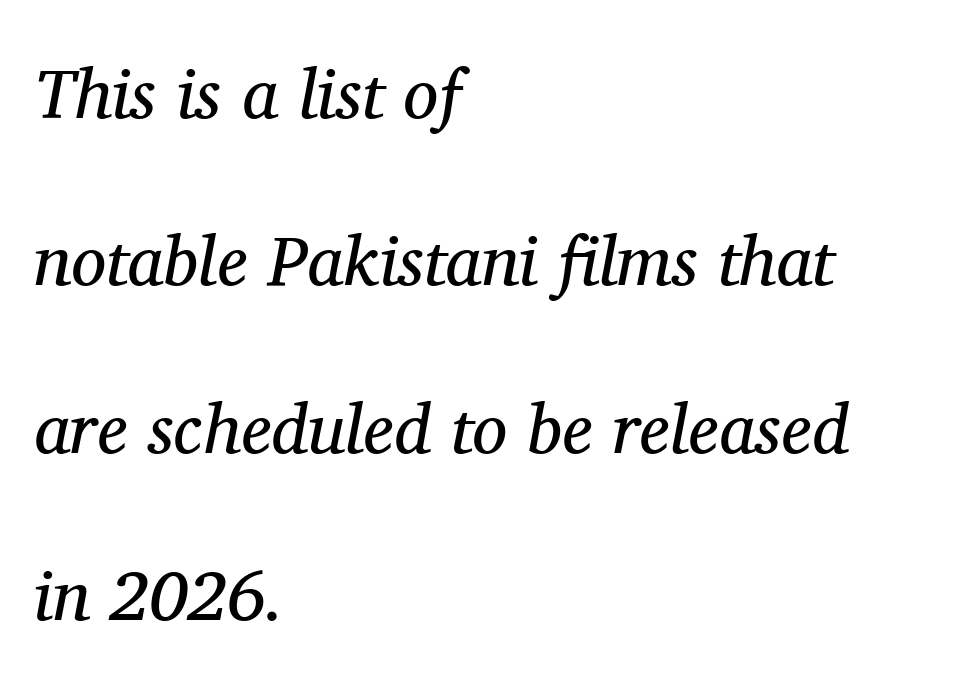
The image shows 70 px regular-weight serif type, italic (leaning right); set left-aligned, loose line spacing (2.39x), normal letter spacing, not underlined; medium stroke contrast and a medium x-height.
